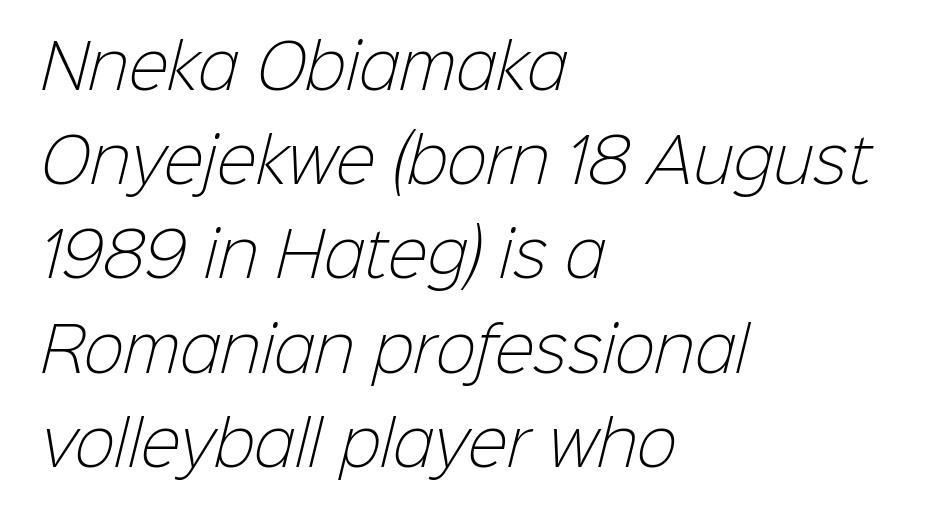
Tracking here is standard; glyphs follow each other at the usual distance. Note the varied advance widths — an 'i' is clearly narrower than an 'm'. Vertical spacing — default. Type without underlining.
